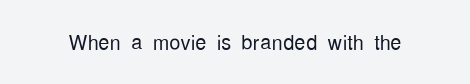
Q: Is the text bold? A: No.
Q: Is the text italic (slanted)? A: No, it is upright.
Q: Is the typeface a serif or a sans-serif typeface? A: Sans-serif.
Q: Is the text underlined? A: No.
Q: Is the spacing between letters normal or unusually wide? A: Normal.
Q: Width (condensed, normal, or wide)? A: Condensed.
Q: Stroke contrast? A: Low.
Q: x-height? A: Medium.
Q: Monospaced? A: No.
